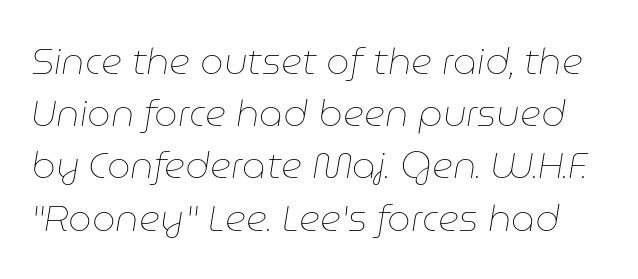
{"italic": "yes", "lean": "right", "slant_degrees": 9, "bold": "no", "weight": "thin", "width": "normal", "stroke_contrast": "low", "x_height": "medium", "monospaced": "no", "underline": "no", "line_spacing": "normal", "line_spacing_ratio": 1.41, "letter_spacing": "normal", "letter_spacing_em": 0.0, "glyph_px": 37}
